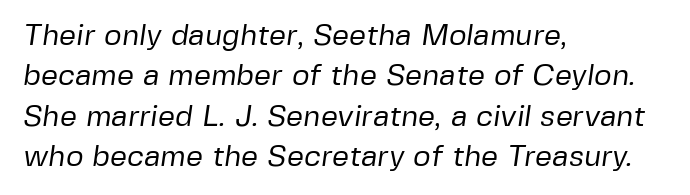
Q: Is the text bold? A: No.
Q: Is the typeface a serif or a sans-serif typeface? A: Sans-serif.
Q: Is the text underlined? A: No.
Q: How is the paragraph aligned? A: Left-aligned.
Q: Is the spacing between letters normal or unusually wide? A: Normal.
Q: Is the spacing between lines tight, normal or loose? A: Normal.
Q: Width (condensed, normal, or wide)? A: Normal.
Q: Stroke contrast? A: Low.
Q: x-height? A: Medium.
Q: Monospaced? A: No.
